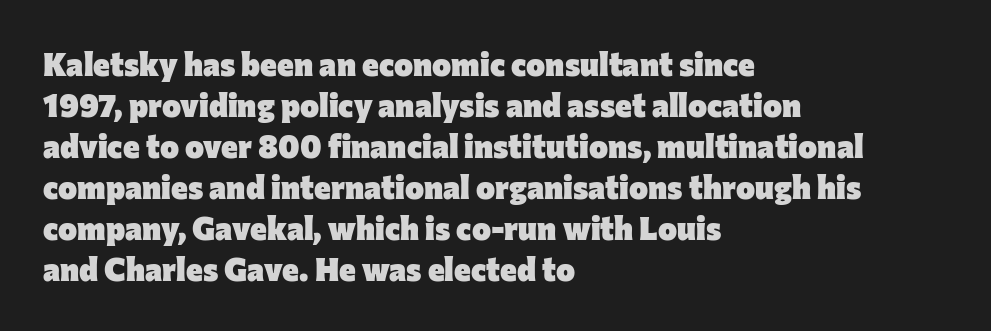
The image shows 32 px heavy sans-serif type, upright; set left-aligned, normal line spacing (1.28x), normal letter spacing, not underlined; low stroke contrast and a medium x-height.
